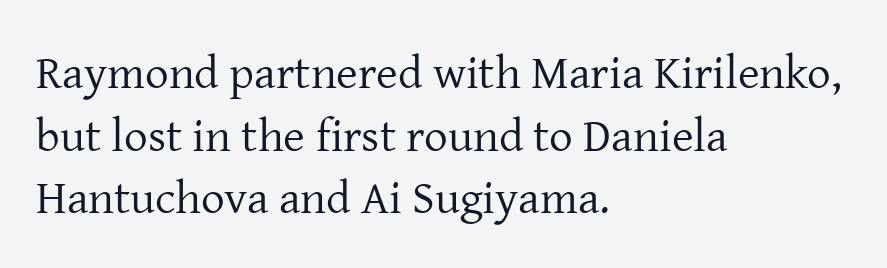
Q: Is the text bold? A: No.
Q: Is the text italic (slanted)? A: No, it is upright.
Q: Is the typeface a serif or a sans-serif typeface? A: Serif.
Q: Is the text underlined? A: No.
Q: How is the paragraph aligned? A: Left-aligned.
Q: Is the spacing between letters normal or unusually wide? A: Normal.
Q: Is the spacing between lines tight, normal or loose? A: Normal.
Q: Width (condensed, normal, or wide)? A: Normal.
Q: Stroke contrast? A: Low.
Q: x-height? A: Medium.
Q: Monospaced? A: No.
